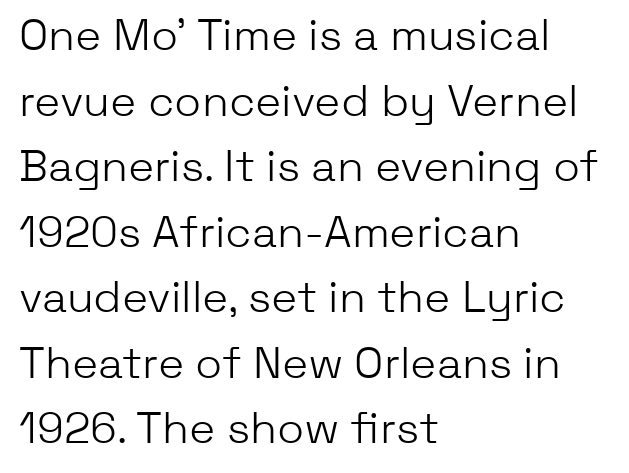
The image shows 44 px light sans-serif type, upright; set left-aligned, normal line spacing (1.49x), normal letter spacing, not underlined; low stroke contrast and a medium x-height.
